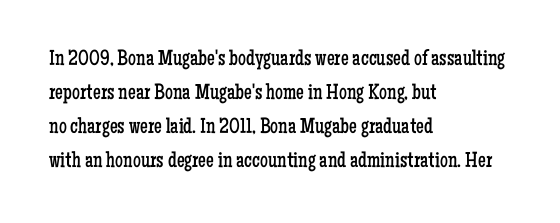
Q: Is the text bold? A: No.
Q: Is the text italic (slanted)? A: No, it is upright.
Q: Is the text underlined? A: No.
Q: How is the paragraph aligned? A: Left-aligned.
Q: Is the spacing between letters normal or unusually wide? A: Normal.
Q: Is the spacing between lines tight, normal or loose? A: Normal.
